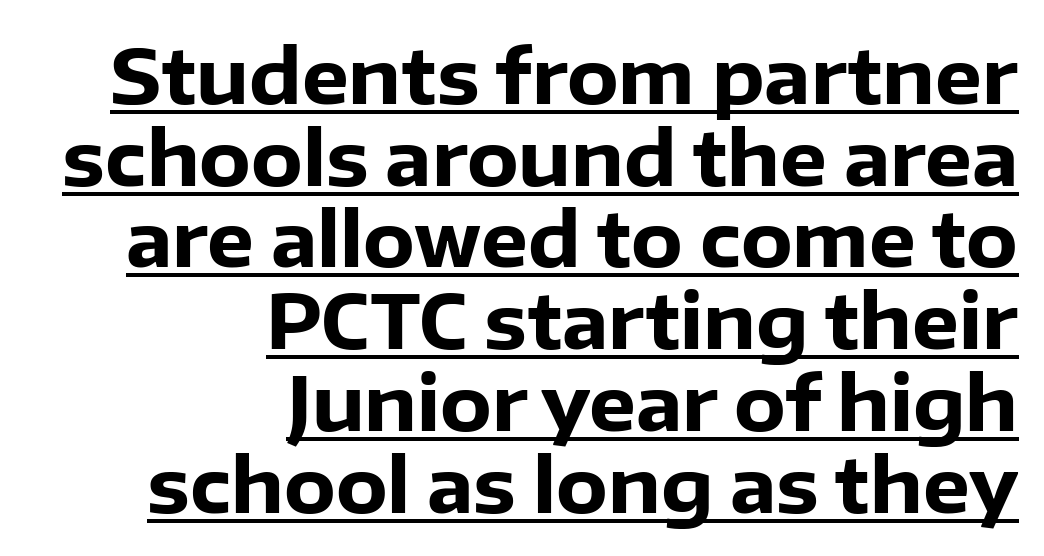
The image shows 75 px heavy sans-serif type, upright; set right-aligned, tight line spacing (1.09x), normal letter spacing, underlined; low stroke contrast and a medium x-height.
